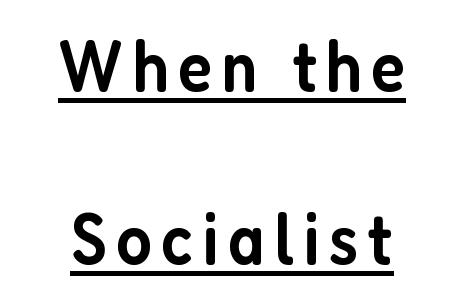
Reading down the block, each line starts at a different indent, mirrored at its end. The letters are semibold — heavier than regular but short of a full bold. Glance below the letters and you will spot a drawn line. The face used here is proportionally spaced, like ordinary book or web type. Whoever set this chose breathing room over compactness in the vertical rhythm. The font's upright variant was chosen for this text.
